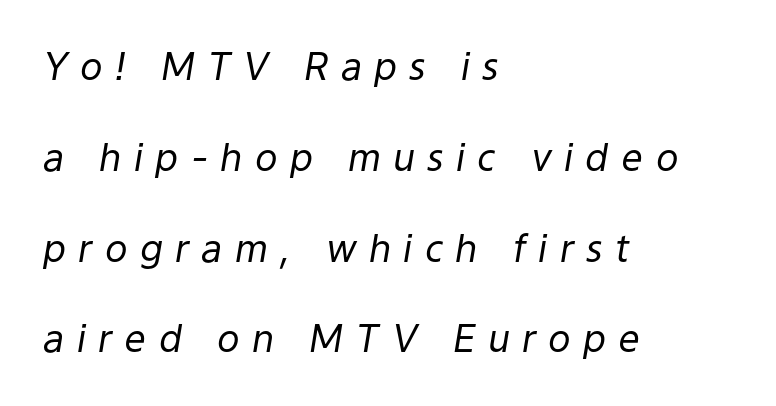
The image shows 38 px regular-weight type, italic (leaning right); set left-aligned, loose line spacing (2.39x), unusually wide letter spacing (+0.32 em), not underlined; low stroke contrast and a medium x-height.
